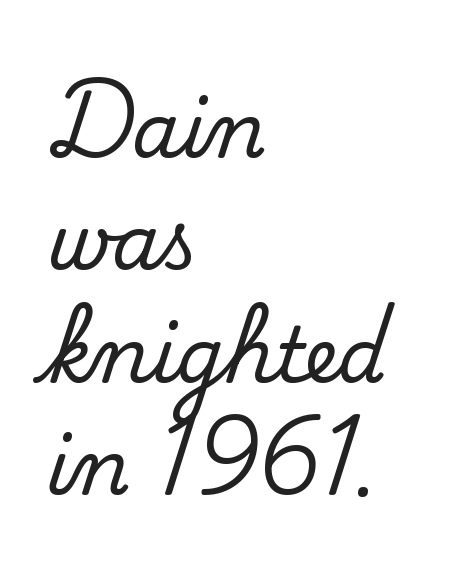
{"serif": "no", "bold": "no", "weight": "regular", "width": "normal", "stroke_contrast": "low", "x_height": "small", "monospaced": "no", "underline": "no", "align": "left", "line_spacing": "normal", "line_spacing_ratio": 1.48, "letter_spacing": "normal", "letter_spacing_em": 0.0, "glyph_px": 76}
